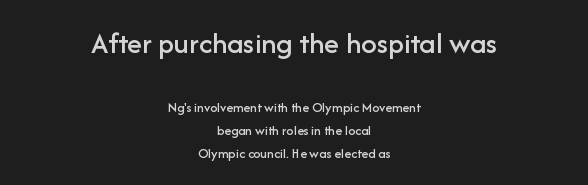
Q: Is the text italic (slanted)? A: No, it is upright.
Q: Is the typeface a serif or a sans-serif typeface? A: Sans-serif.
Q: Is the text underlined? A: No.
Q: How is the paragraph aligned? A: Centered.
Q: Is the spacing between letters normal or unusually wide? A: Normal.
Q: Is the spacing between lines tight, normal or loose? A: Normal.
Q: Which block of text is set in a larger size, the first (top) or the second (bottom)? A: The first (top) one.
Q: Width (condensed, normal, or wide)? A: Normal.
Q: Stroke contrast? A: Low.
Q: x-height? A: Medium.
Q: Monospaced? A: No.
